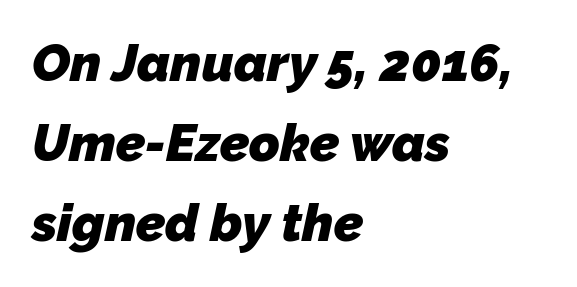
The image shows 52 px heavy sans-serif type; set left-aligned, normal line spacing (1.54x), normal letter spacing, not underlined; low stroke contrast and a medium x-height.
